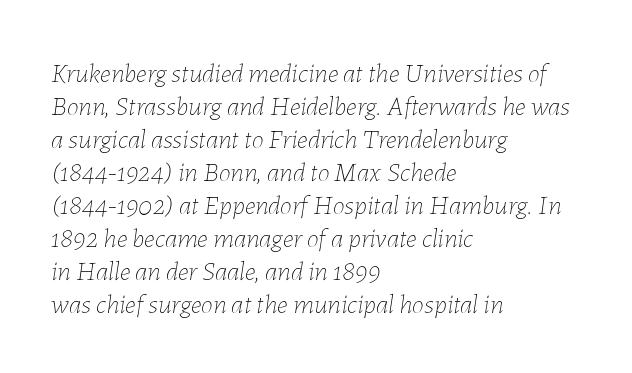
{"italic": "yes", "lean": "right", "slant_degrees": 7, "bold": "no", "underline": "no", "align": "left", "line_spacing_ratio": 1.22, "letter_spacing": "normal", "letter_spacing_em": 0.0, "glyph_px": 27}
